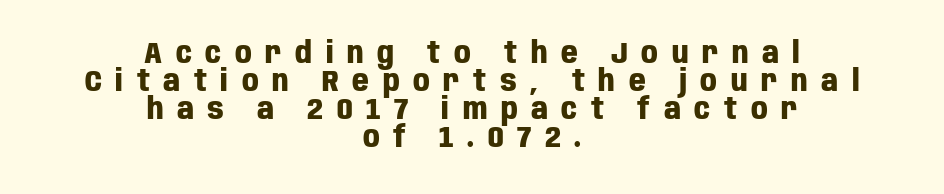
Q: Is the text bold? A: Yes.
Q: Is the text italic (slanted)? A: No, it is upright.
Q: Is the typeface a serif or a sans-serif typeface? A: Sans-serif.
Q: Is the text underlined? A: No.
Q: How is the paragraph aligned? A: Centered.
Q: Is the spacing between letters normal or unusually wide? A: Unusually wide.
Q: Is the spacing between lines tight, normal or loose? A: Tight.
Q: Width (condensed, normal, or wide)? A: Condensed.
Q: Stroke contrast? A: Low.
Q: x-height? A: Large.
Q: Monospaced? A: No.
